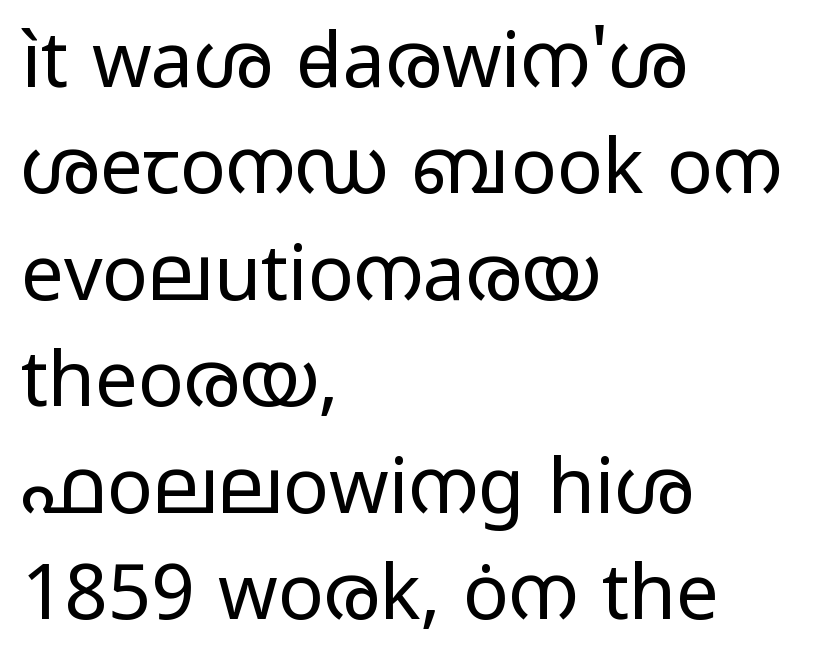
The image shows 76 px regular-weight, wide sans-serif type, upright; set left-aligned, normal line spacing (1.4x), normal letter spacing, not underlined; low stroke contrast and a medium x-height.
